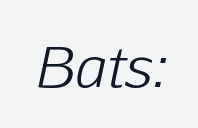
The letterforms sit shoulder to shoulder at normal distance. The passage shown is typed in a proportional face where columns would drift. The specimen omits any rule beneath the text block's lines. Rendered with sloped, italic letterforms. The weight tops out at a normal text grade.
